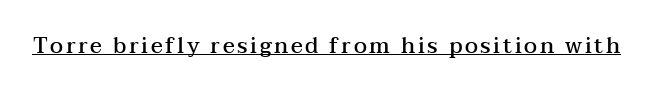
Q: Is the text bold? A: Semi-bold.
Q: Is the text italic (slanted)? A: No, it is upright.
Q: Is the text underlined? A: Yes.
